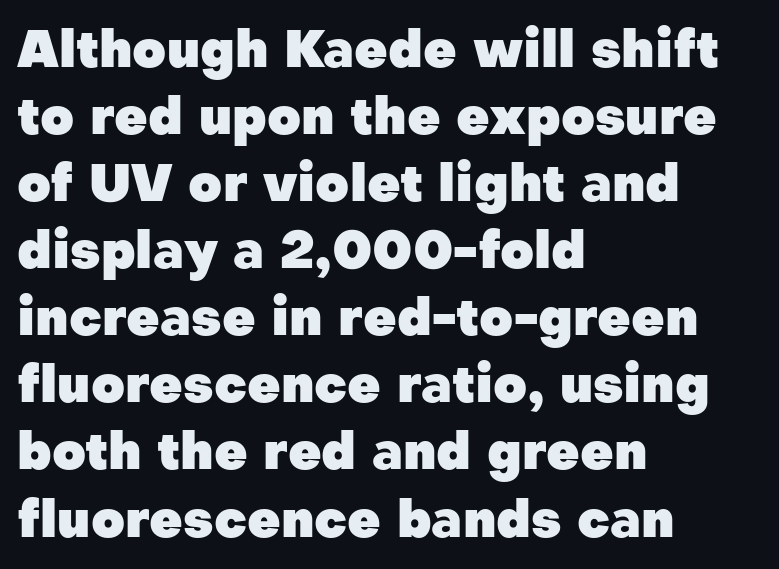
{"serif": "no", "italic": "no", "bold": "yes", "weight": "heavy", "width": "normal", "stroke_contrast": "low", "x_height": "medium", "monospaced": "no", "underline": "no", "align": "left", "line_spacing": "normal", "line_spacing_ratio": 1.29, "letter_spacing": "normal", "letter_spacing_em": 0.0, "glyph_px": 52}
